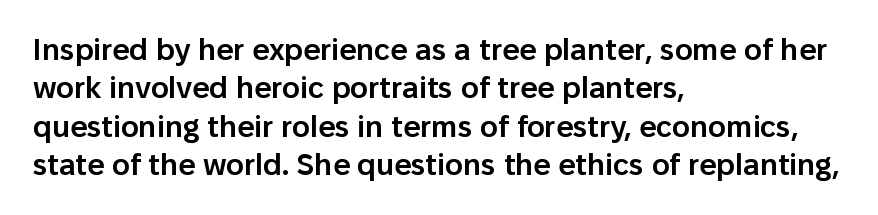
The image shows 30 px semibold sans-serif type, upright; set left-aligned, normal line spacing (1.28x), normal letter spacing, not underlined; low stroke contrast and a medium x-height.
